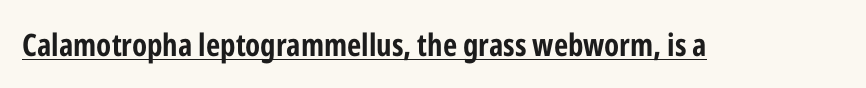
{"serif": "no", "italic": "no", "bold": "yes", "weight": "bold", "width": "condensed", "stroke_contrast": "low", "x_height": "medium", "monospaced": "no", "underline": "yes", "letter_spacing": "normal", "letter_spacing_em": 0.0, "glyph_px": 31}
